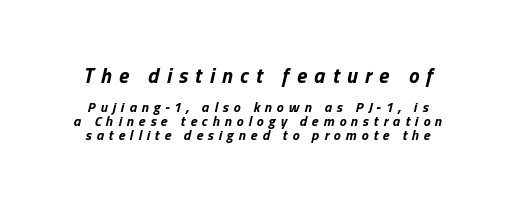
The foot of each line stays bare and open. The passage shown begins with its larger block and ends with its smaller one. Does extra space separate the letters? Yes, quite a lot of it. Weight check: bold — yes, fully.
